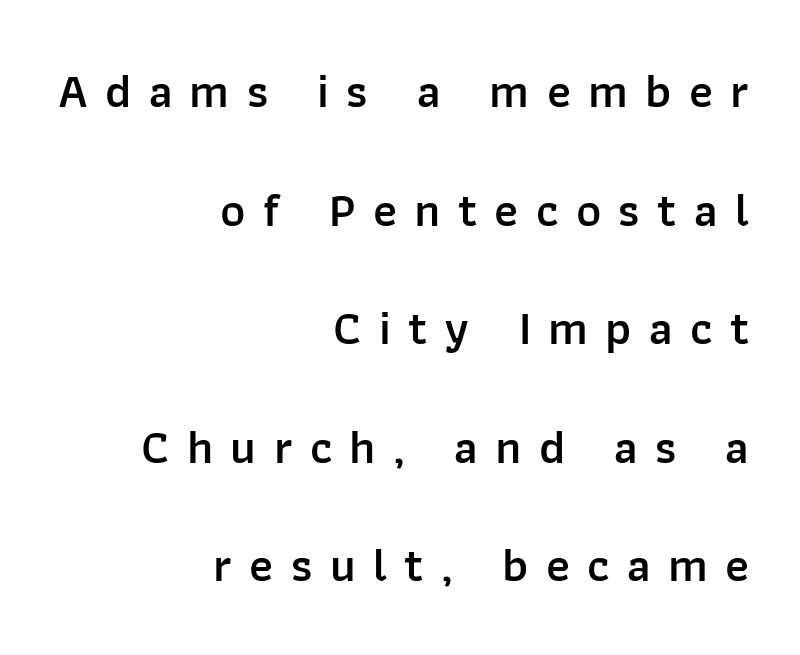
The image shows 48 px semibold sans-serif type, upright; set right-aligned, loose line spacing (2.47x), unusually wide letter spacing (+0.36 em), not underlined; low stroke contrast and a medium x-height.
